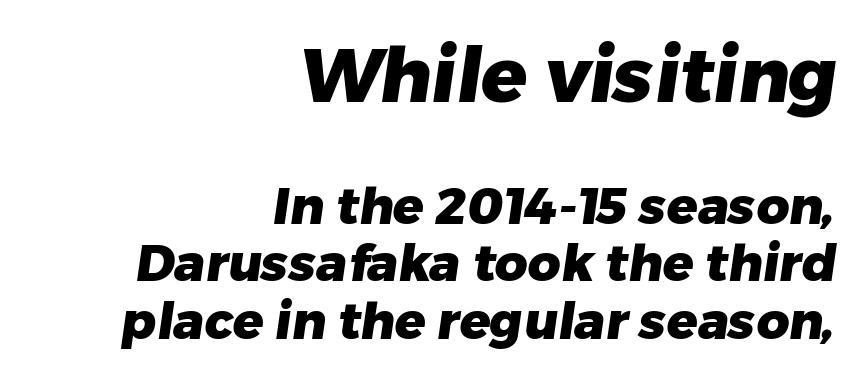
The more generous point size was reserved for the upper chunk. Glance below the letters and you will spot only blank space. What stands out about the letter spacing? Nothing — it is the standard amount. Rows of type sit shoulder to shoulder in the vertical direction.
